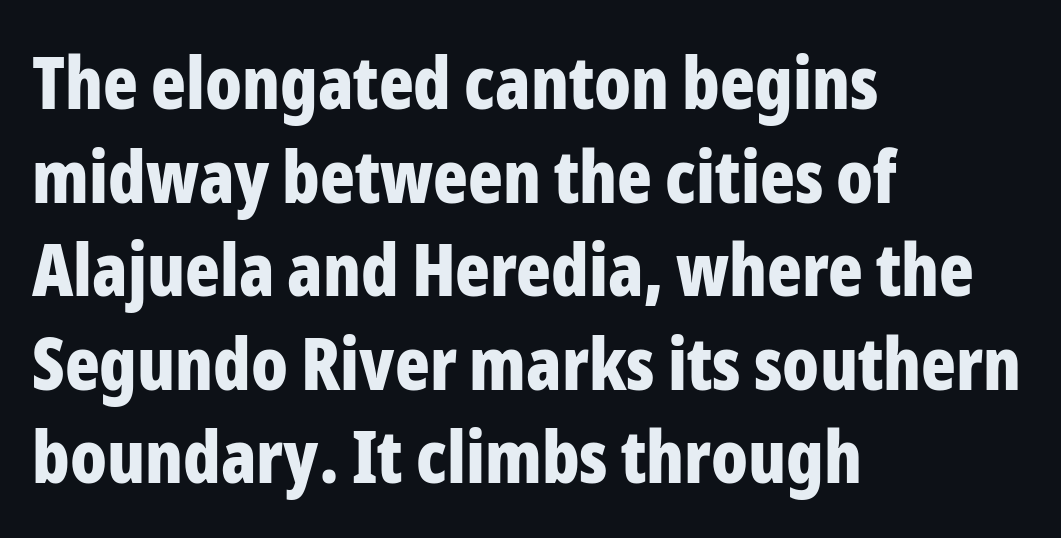
The image shows 72 px bold, condensed sans-serif type, upright; set left-aligned, normal line spacing (1.3x), normal letter spacing, not underlined; low stroke contrast and a medium x-height.
